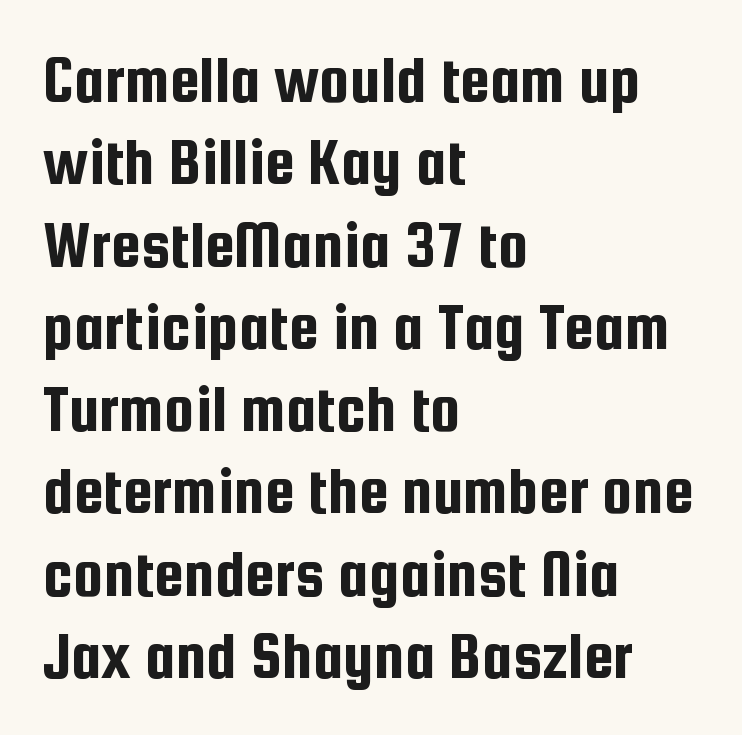
Q: Is the text italic (slanted)? A: No, it is upright.
Q: Is the typeface a serif or a sans-serif typeface? A: Sans-serif.
Q: Is the text underlined? A: No.
Q: How is the paragraph aligned? A: Left-aligned.
Q: Is the spacing between letters normal or unusually wide? A: Normal.
Q: Width (condensed, normal, or wide)? A: Condensed.
Q: Stroke contrast? A: Low.
Q: x-height? A: Medium.
Q: Monospaced? A: No.
